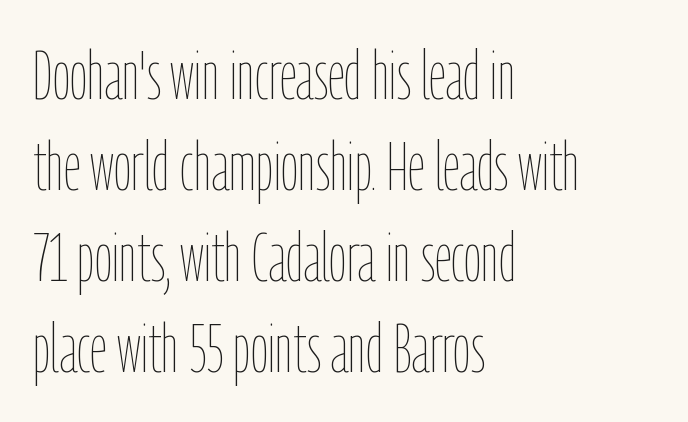
The image shows 68 px thin, condensed type, upright; set left-aligned, normal line spacing (1.34x), normal letter spacing, not underlined; low stroke contrast and a medium x-height.
